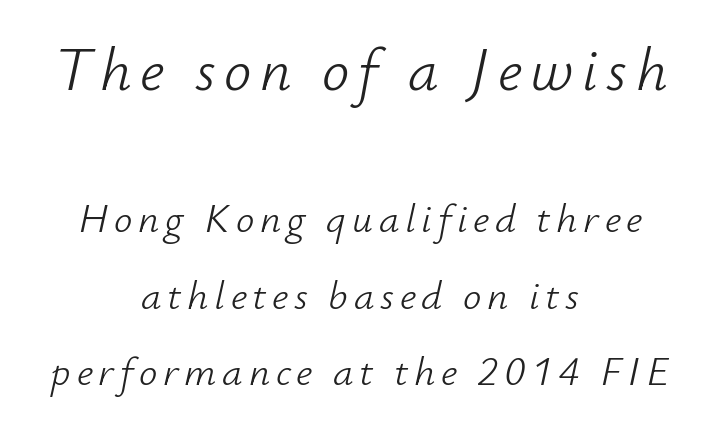
{"italic": "yes", "lean": "right", "slant_degrees": 12, "bold": "no", "weight": "light", "width": "normal", "stroke_contrast": "low", "x_height": "small", "monospaced": "no", "underline": "no", "align": "center", "line_spacing_ratio": 1.87, "larger_block": "first", "size_ratio": 1.49, "glyph_px": 61}
